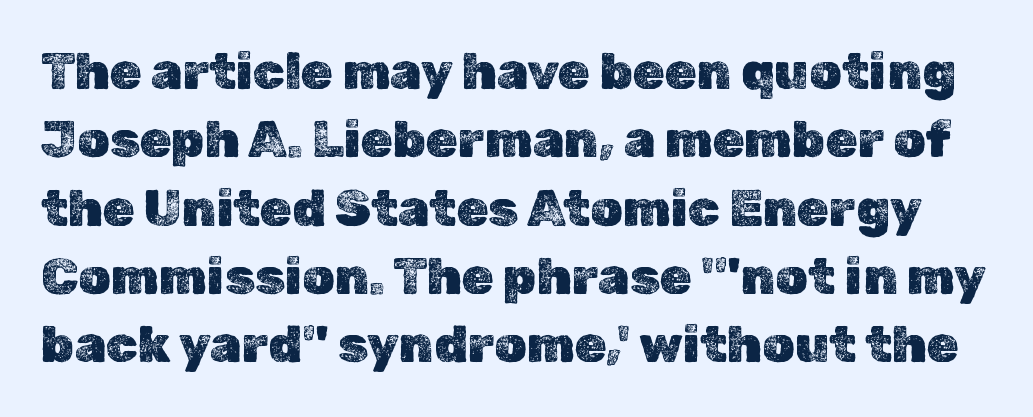
Q: Is the text italic (slanted)? A: No, it is upright.
Q: Is the text underlined? A: No.
Q: Is the spacing between letters normal or unusually wide? A: Normal.
Q: Is the spacing between lines tight, normal or loose? A: Normal.
Q: Width (condensed, normal, or wide)? A: Normal.
Q: x-height? A: Medium.
Q: Monospaced? A: No.
